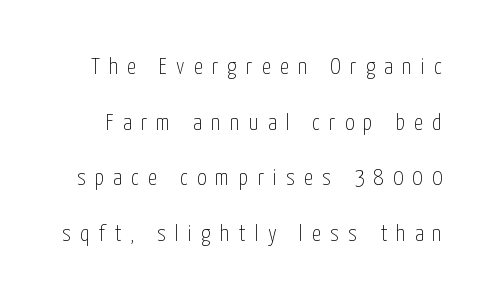
Q: Is the text bold? A: No.
Q: Is the text italic (slanted)? A: No, it is upright.
Q: Is the text underlined? A: No.
Q: Is the spacing between letters normal or unusually wide? A: Unusually wide.
Q: Is the spacing between lines tight, normal or loose? A: Loose.
